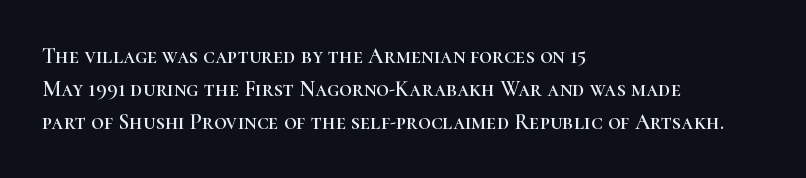
{"italic": "no", "underline": "no", "align": "left", "line_spacing": "normal", "line_spacing_ratio": 1.49, "letter_spacing": "normal", "letter_spacing_em": 0.0, "glyph_px": 22}
